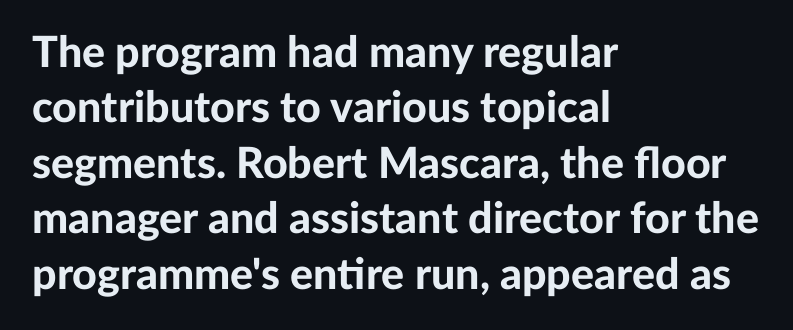
The image shows 43 px bold sans-serif type, upright; set left-aligned, normal line spacing (1.29x), normal letter spacing, not underlined; low stroke contrast and a medium x-height.
